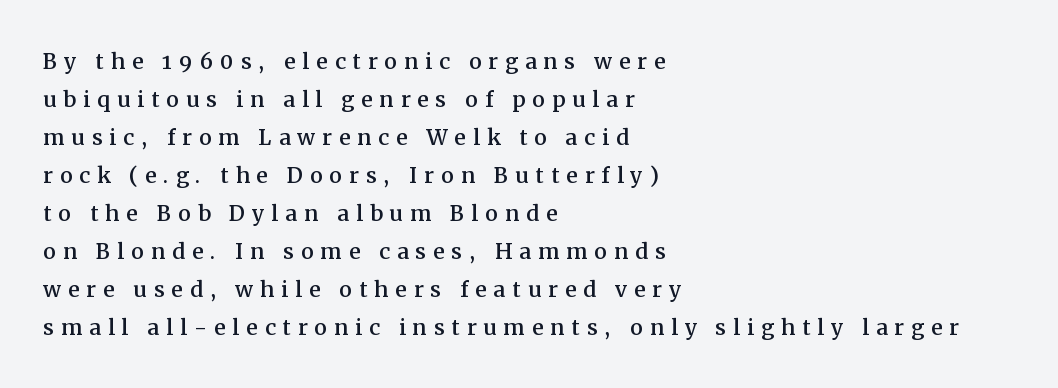
{"serif": "yes", "italic": "no", "width": "normal", "stroke_contrast": "medium", "x_height": "medium", "monospaced": "no", "underline": "no", "align": "left", "line_spacing": "normal", "line_spacing_ratio": 1.31, "letter_spacing": "wide", "letter_spacing_em": 0.23, "glyph_px": 29}
